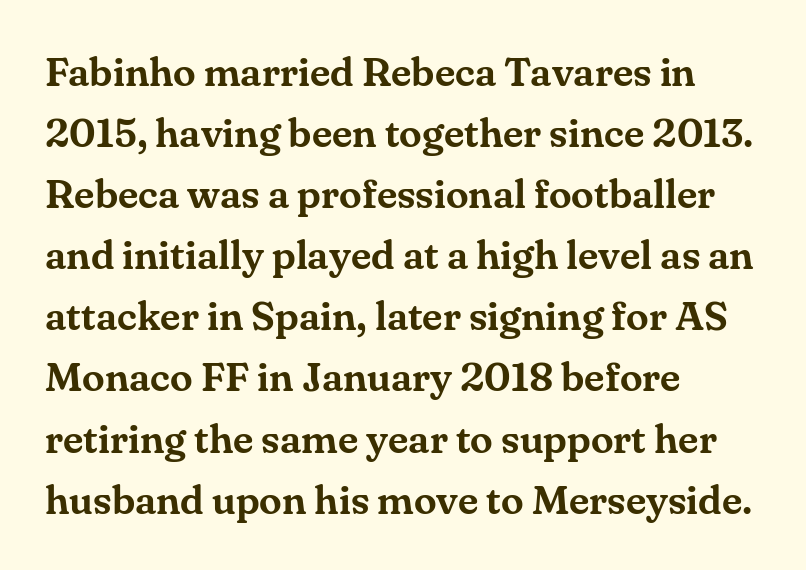
Vertical spacing — default. Every character sits straight up, as roman type does. These lines keep a tight, regular rhythm from letter to letter. You could not count columns in this text — the font is proportionally spaced. This rendering features lettering with no underline. In terms of letterform style, serifs are clearly present.
